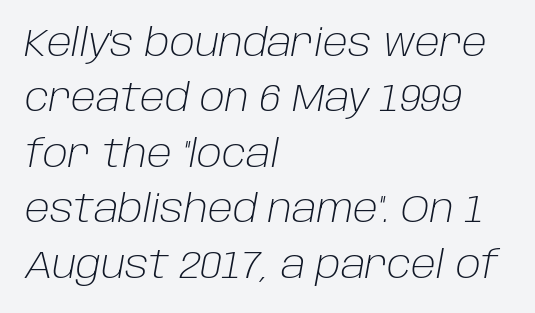
Q: Is the text bold? A: No.
Q: Is the text italic (slanted)? A: Yes, it leans right by about 10 degrees.
Q: Is the text underlined? A: No.
Q: How is the paragraph aligned? A: Left-aligned.
Q: Is the spacing between letters normal or unusually wide? A: Normal.
Q: Is the spacing between lines tight, normal or loose? A: Normal.
Q: Width (condensed, normal, or wide)? A: Normal.
Q: Stroke contrast? A: Low.
Q: x-height? A: Large.
Q: Monospaced? A: No.
